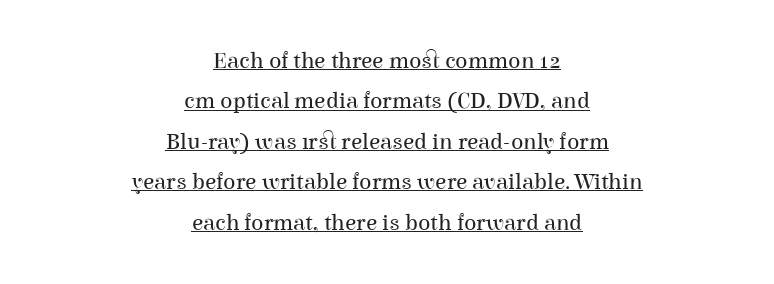
The lines are quadded center. Heaviness? Minimal to ordinary, like unemphasized prose. Nothing unusual about the tracking: characters are spaced as the font intends. Descenders here cross a horizontal rule under the line. Tall strokes in this sample are plumb rather than angled.
